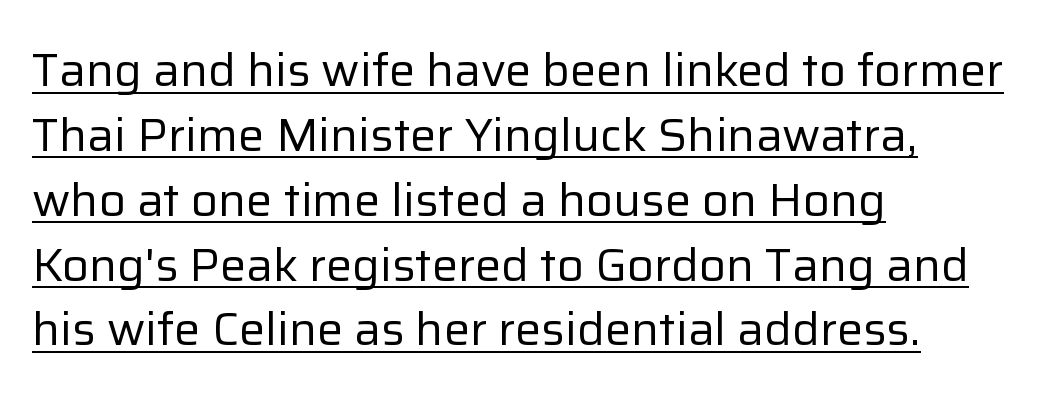
Decoration check: the copy is underlined. These lines sit exactly where default settings would place them. The weight would be labelled regular, book, light, or lighter still. A sans-serif font was chosen for this passage.
